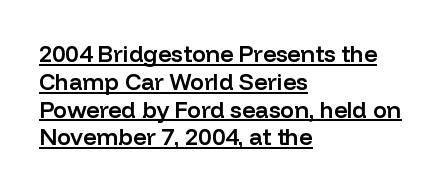
The image shows 23 px text type, upright; set left-aligned, line spacing 1.21x, normal letter spacing, underlined.
